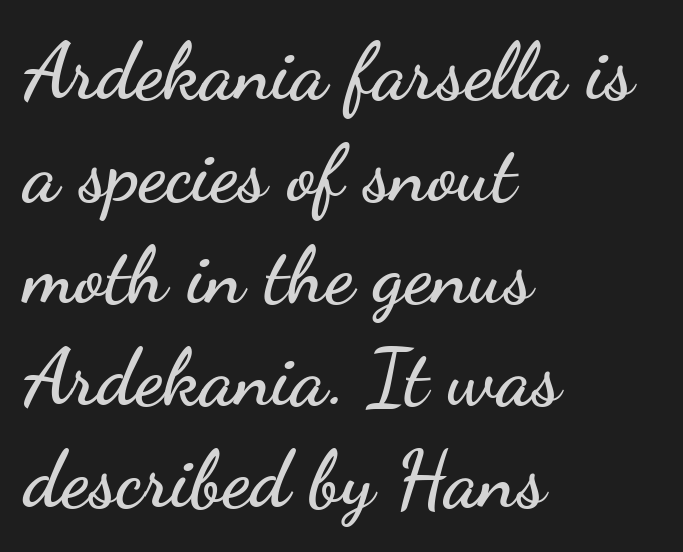
Typeset ragged right — the left edge is the straight one. Baseline-to-baseline distance is the conventional proportion of letter height. Type without underlining. Font category for this specimen: sans-serif.
